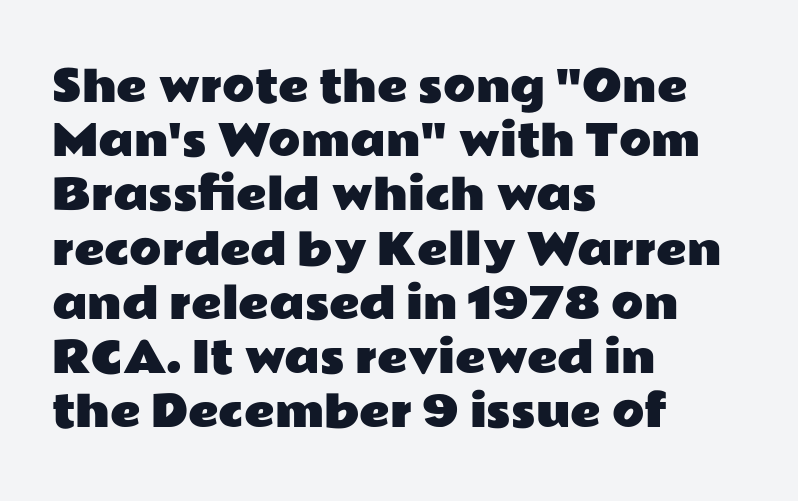
The lettering stays uniformly vertical, giving the passage a roman look. Students, note that the glyphs here touch the page at normal intervals. Think of a printed novel: that variable character pitch is what you see here. The string is rendered with underlining switched off. The rendering uses a moderate line-height, typical for paragraphs. Alignment: flush left.
